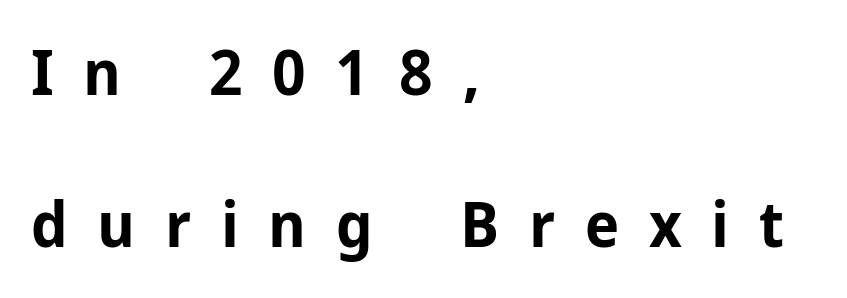
Q: Is the text bold? A: Yes.
Q: Is the text italic (slanted)? A: No, it is upright.
Q: Is the typeface a serif or a sans-serif typeface? A: Sans-serif.
Q: Is the text underlined? A: No.
Q: How is the paragraph aligned? A: Left-aligned.
Q: Is the spacing between letters normal or unusually wide? A: Unusually wide.
Q: Is the spacing between lines tight, normal or loose? A: Loose.
Q: Width (condensed, normal, or wide)? A: Normal.
Q: Stroke contrast? A: Low.
Q: x-height? A: Medium.
Q: Monospaced? A: No.
